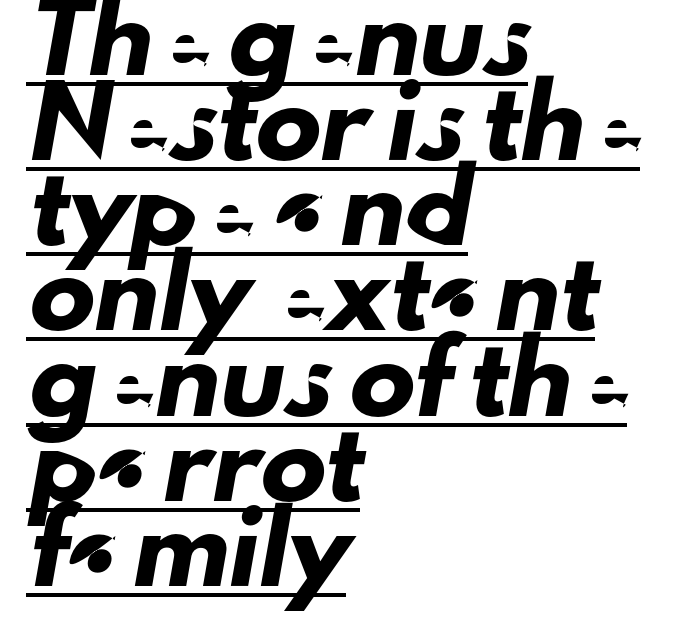
{"serif": "no", "width": "normal", "stroke_contrast": "low", "x_height": "small", "monospaced": "no", "underline": "yes", "align": "left", "line_spacing": "normal", "line_spacing_ratio": 1.31, "letter_spacing": "normal", "letter_spacing_em": 0.0, "glyph_px": 65}
